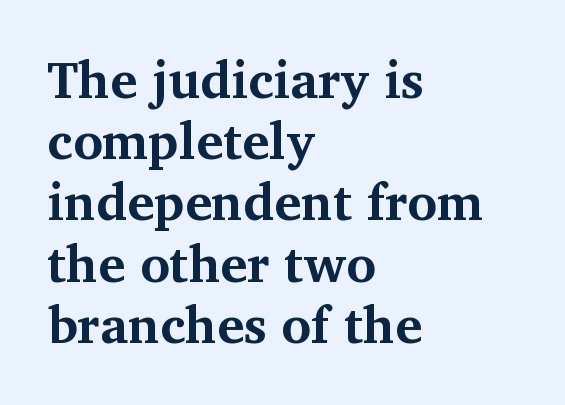
Q: Is the text bold? A: Yes.
Q: Is the text italic (slanted)? A: No, it is upright.
Q: Is the typeface a serif or a sans-serif typeface? A: Serif.
Q: Is the text underlined? A: No.
Q: How is the paragraph aligned? A: Left-aligned.
Q: Is the spacing between letters normal or unusually wide? A: Normal.
Q: Width (condensed, normal, or wide)? A: Normal.
Q: Stroke contrast? A: Medium.
Q: x-height? A: Medium.
Q: Monospaced? A: No.
